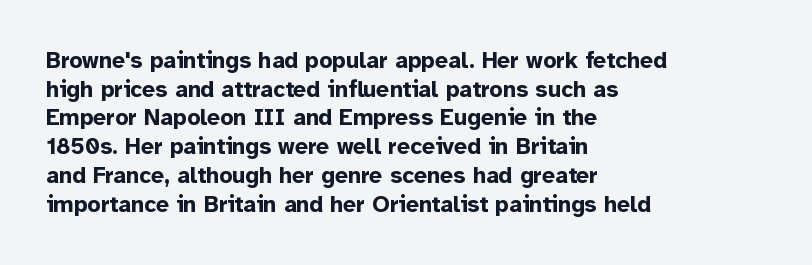
The image shows 23 px bold type, upright; set left-aligned, normal line spacing (1.25x), normal letter spacing, not underlined.
